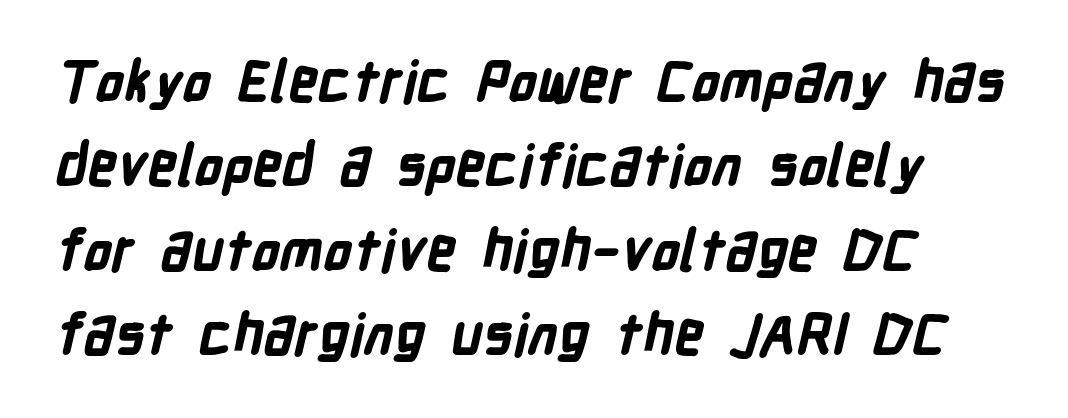
The face used here is rendered with its standard letterfit. Beneath every word, the page is bare. Notice how the passage keeps a crisp vertical edge on the left only. Reading down the column, the eye jumps a familiar distance to each next line. Each glyph is drawn with heavy, bold strokes.
